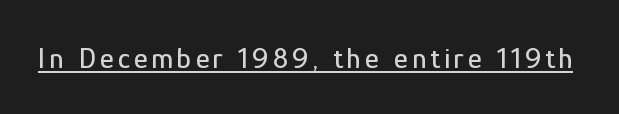
Q: Is the text italic (slanted)? A: No, it is upright.
Q: Is the typeface a serif or a sans-serif typeface? A: Sans-serif.
Q: Is the text underlined? A: Yes.
Q: Width (condensed, normal, or wide)? A: Condensed.
Q: Stroke contrast? A: Low.
Q: x-height? A: Medium.
Q: Monospaced? A: No.
